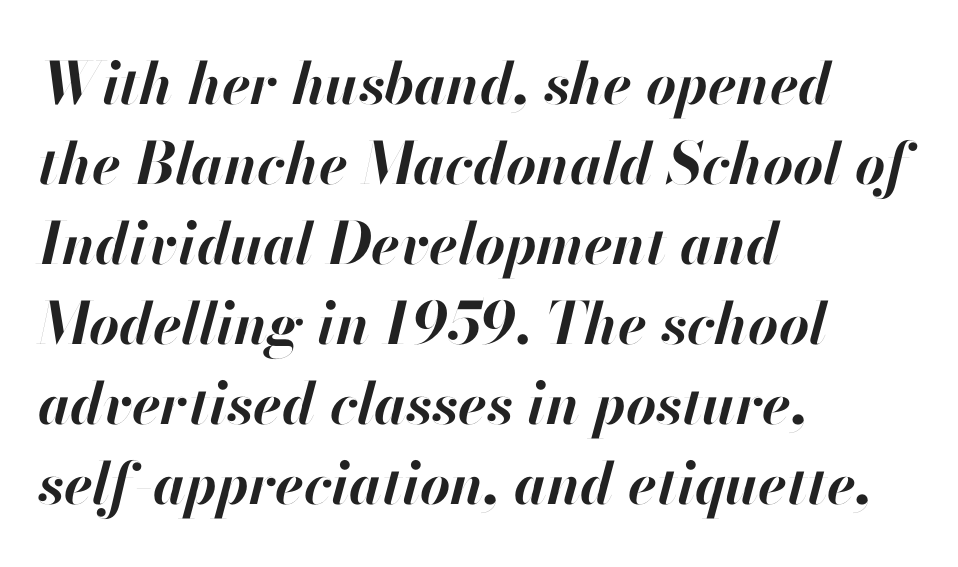
Does extra space separate the letters? No, they use regular spacing. Heft: maximum for text — a bold. The typesetter chose a ragged-right arrangement here. There's an unmistakable incline to the writing here. The designer left line spacing at the default.
